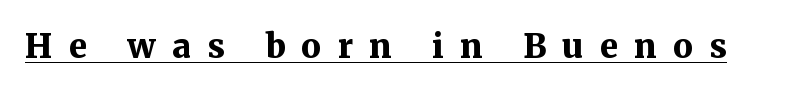
Students, note that the glyphs here are deliberately spaced far apart. Strong, thick strokes mark this as bold type. A typesetter would label this face a serif. Italic? Not at all — the glyphs are vertical.
